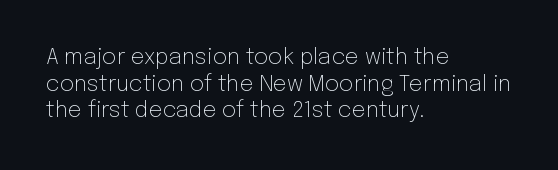
The image shows 22 px text type, upright; set left-aligned, line spacing 1.21x, normal letter spacing, not underlined.
